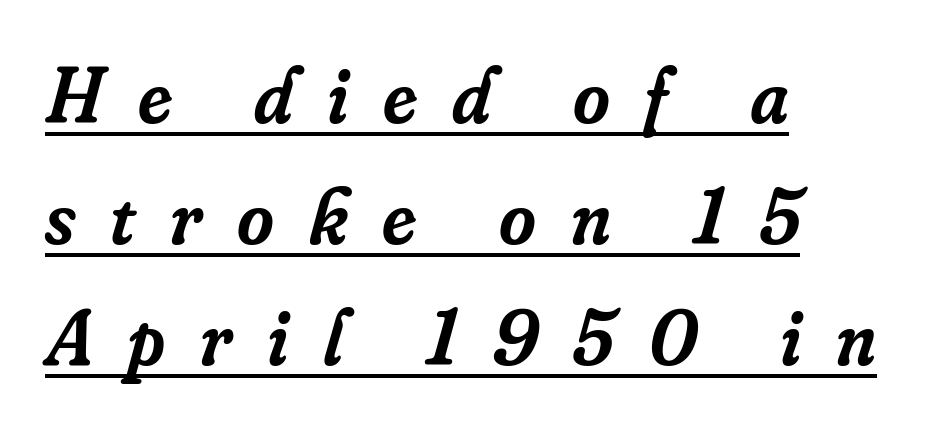
This rendering widens character spacing well past its baseline value. Characters are canted at an angle relative to the baseline's perpendicular. Does the leading feel generous? No, just average. The words here are underlined.
